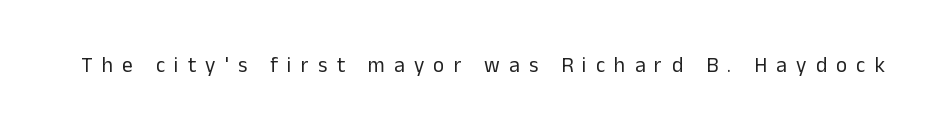
Q: Is the text bold? A: No.
Q: Is the text italic (slanted)? A: No, it is upright.
Q: Is the text underlined? A: No.
Q: Is the spacing between letters normal or unusually wide? A: Unusually wide.
